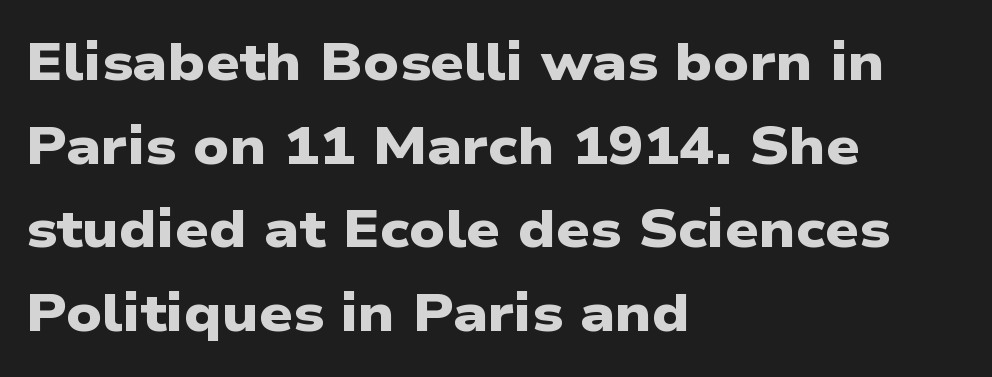
Q: Is the text bold? A: Yes.
Q: Is the typeface a serif or a sans-serif typeface? A: Sans-serif.
Q: Is the text underlined? A: No.
Q: How is the paragraph aligned? A: Left-aligned.
Q: Is the spacing between letters normal or unusually wide? A: Normal.
Q: Is the spacing between lines tight, normal or loose? A: Normal.
Q: Width (condensed, normal, or wide)? A: Wide.
Q: Stroke contrast? A: Low.
Q: x-height? A: Medium.
Q: Monospaced? A: No.
